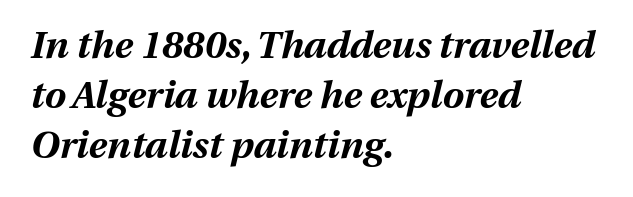
Plain, unruled lines of type. Every letter is thick-stroked: bold, no question. This sample uses an oblique cut, with every glyph tilted off the vertical. The compositor pushed each line to the left boundary. How would I describe the line gaps? Plain and ordinary.
